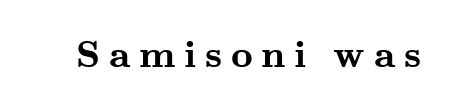
The image shows 38 px semibold, wide serif type, upright; set unusually wide letter spacing (+0.23 em), not underlined; medium stroke contrast and a small x-height.
